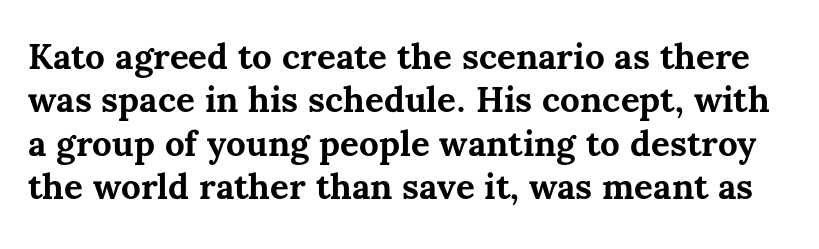
The image shows 35 px bold type, upright; set line spacing 1.24x, normal letter spacing, not underlined; medium stroke contrast and a medium x-height.
